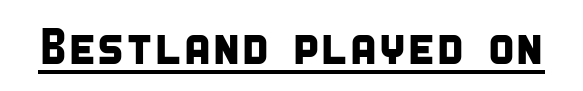
Q: Is the typeface a serif or a sans-serif typeface? A: Sans-serif.
Q: Is the text underlined? A: Yes.
Q: Is the spacing between letters normal or unusually wide? A: Normal.
Q: Width (condensed, normal, or wide)? A: Condensed.
Q: Stroke contrast? A: Low.
Q: x-height? A: Large.
Q: Monospaced? A: No.
